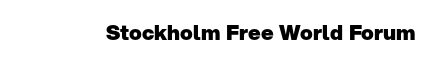
The image shows 21 px bold type, upright; set normal letter spacing, not underlined.
